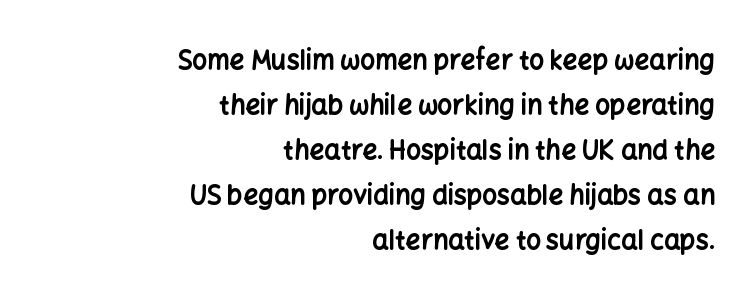
Do the letters lean? They stand straight. Glyph-to-glyph distance matches everyday printed text. Where is the straight margin? On the right. Summary of weight: heavy, a full bold. Underline: absent.
